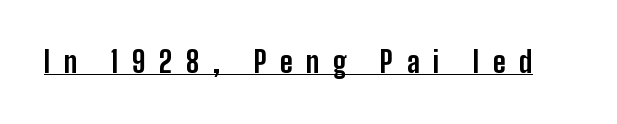
The image shows 29 px bold, condensed sans-serif type, upright; set unusually wide letter spacing (+0.47 em), underlined; low stroke contrast and a medium x-height.
